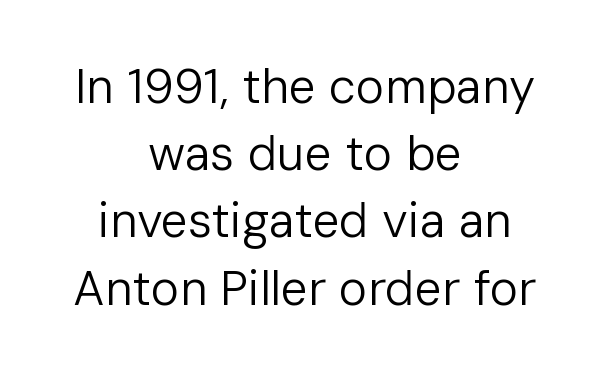
Q: Is the text bold? A: No.
Q: Is the text italic (slanted)? A: No, it is upright.
Q: Is the typeface a serif or a sans-serif typeface? A: Sans-serif.
Q: Is the text underlined? A: No.
Q: How is the paragraph aligned? A: Centered.
Q: Is the spacing between letters normal or unusually wide? A: Normal.
Q: Is the spacing between lines tight, normal or loose? A: Normal.
Q: Width (condensed, normal, or wide)? A: Normal.
Q: Stroke contrast? A: Low.
Q: x-height? A: Medium.
Q: Monospaced? A: No.
